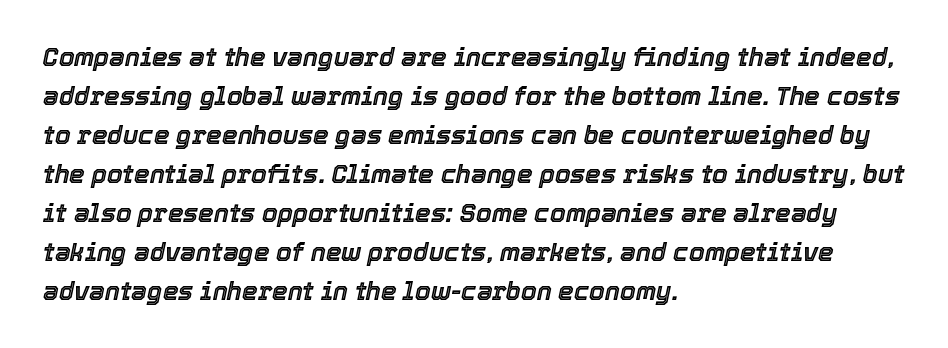
{"italic": "yes", "lean": "right", "slant_degrees": 12, "underline": "no", "align": "left", "line_spacing": "normal", "line_spacing_ratio": 1.56, "letter_spacing": "normal", "letter_spacing_em": 0.0, "glyph_px": 25}
